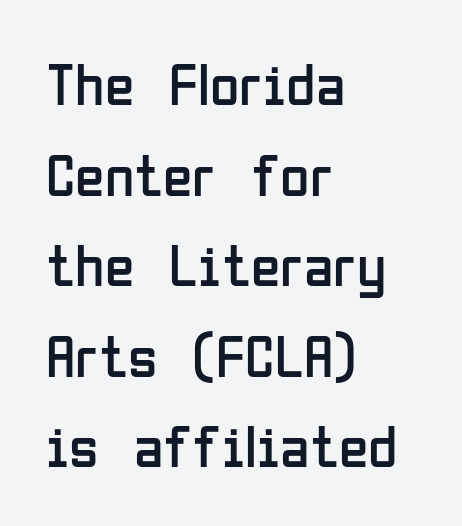
{"serif": "no", "italic": "no", "bold": "no", "weight": "regular", "width": "condensed", "stroke_contrast": "low", "x_height": "medium", "monospaced": "no", "underline": "no", "align": "left", "line_spacing": "normal", "line_spacing_ratio": 1.51, "letter_spacing": "normal", "letter_spacing_em": 0.0, "glyph_px": 60}
